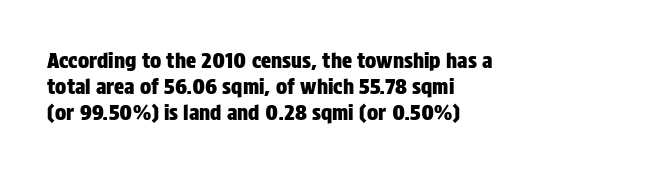
Q: Is the text italic (slanted)? A: No, it is upright.
Q: Is the text underlined? A: No.
Q: How is the paragraph aligned? A: Left-aligned.
Q: Is the spacing between letters normal or unusually wide? A: Normal.
Q: Is the spacing between lines tight, normal or loose? A: Normal.
